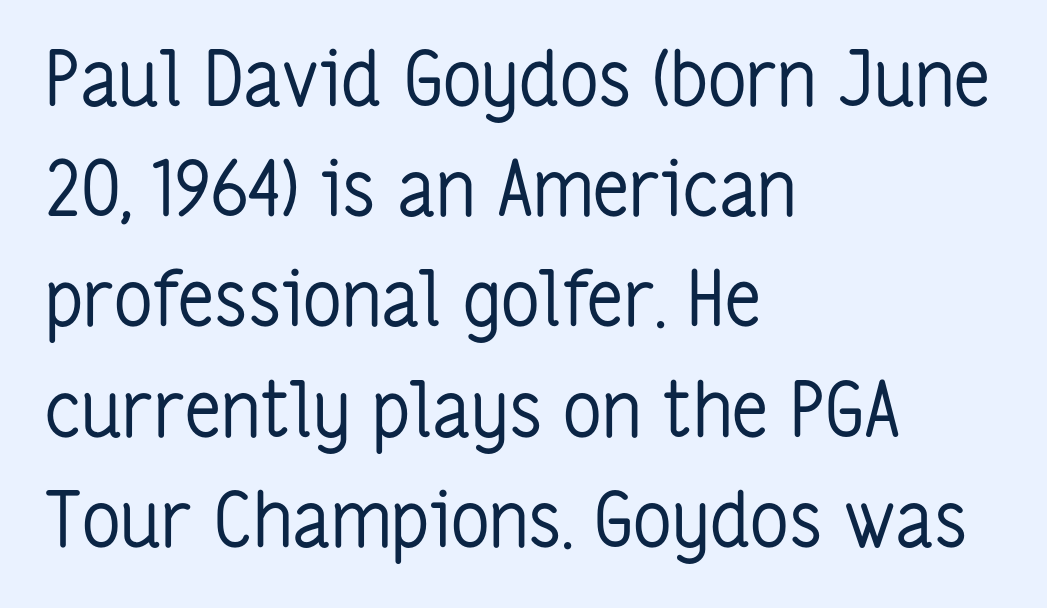
Q: Is the text bold? A: No.
Q: Is the text italic (slanted)? A: No, it is upright.
Q: Is the typeface a serif or a sans-serif typeface? A: Sans-serif.
Q: Is the text underlined? A: No.
Q: How is the paragraph aligned? A: Left-aligned.
Q: Is the spacing between letters normal or unusually wide? A: Normal.
Q: Is the spacing between lines tight, normal or loose? A: Normal.
Q: Width (condensed, normal, or wide)? A: Condensed.
Q: Stroke contrast? A: Low.
Q: x-height? A: Medium.
Q: Monospaced? A: No.
